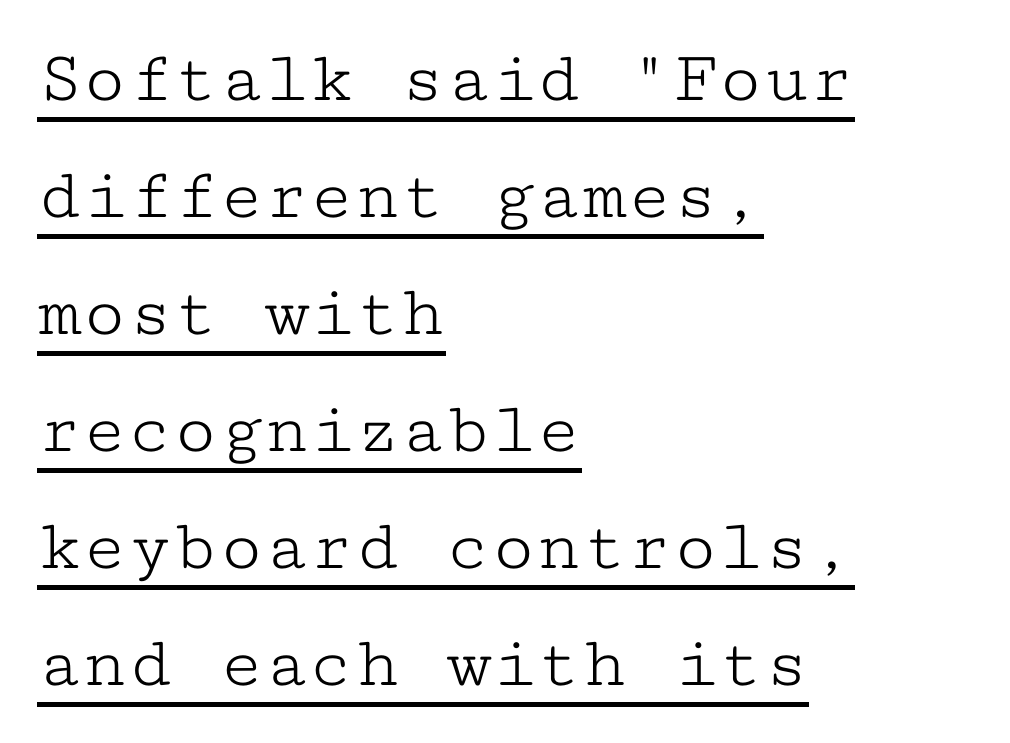
The image shows 75 px light, wide serif type, upright, monospaced; set left-aligned, normal line spacing (1.56x), normal letter spacing, underlined; low stroke contrast and a medium x-height.
